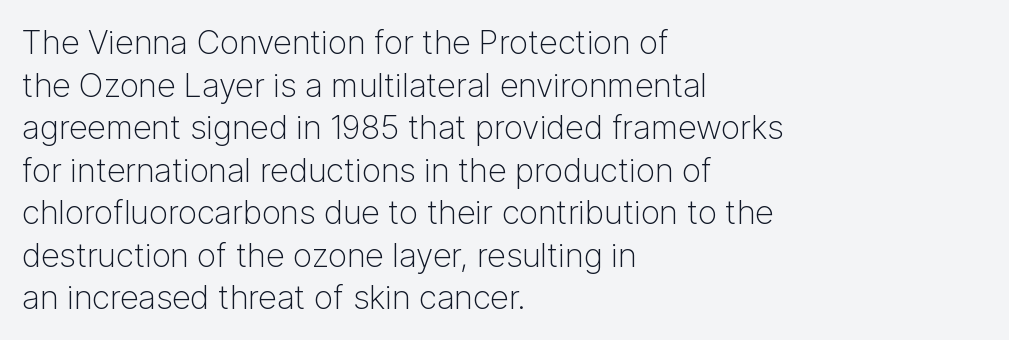
Q: Is the text bold? A: No.
Q: Is the text italic (slanted)? A: No, it is upright.
Q: Is the typeface a serif or a sans-serif typeface? A: Sans-serif.
Q: Is the text underlined? A: No.
Q: How is the paragraph aligned? A: Left-aligned.
Q: Is the spacing between letters normal or unusually wide? A: Normal.
Q: Is the spacing between lines tight, normal or loose? A: Normal.
Q: Width (condensed, normal, or wide)? A: Normal.
Q: Stroke contrast? A: Low.
Q: x-height? A: Medium.
Q: Monospaced? A: No.
